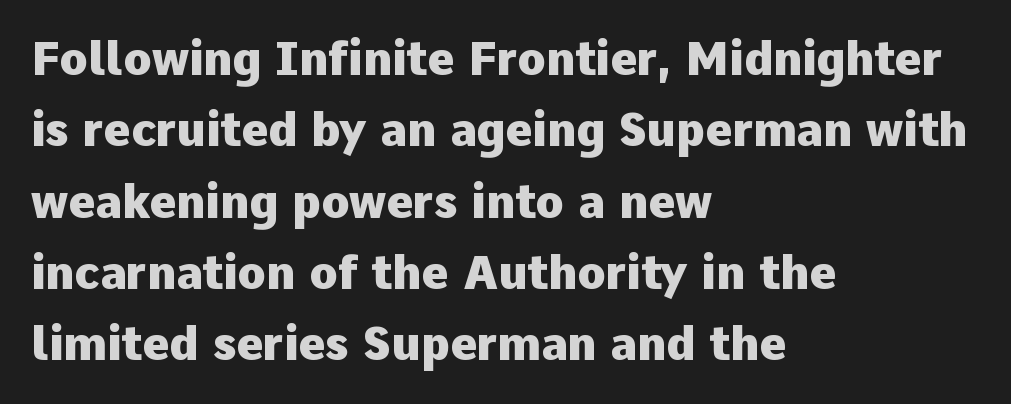
Q: Is the text bold? A: Yes.
Q: Is the text italic (slanted)? A: No, it is upright.
Q: Is the typeface a serif or a sans-serif typeface? A: Sans-serif.
Q: Is the text underlined? A: No.
Q: How is the paragraph aligned? A: Left-aligned.
Q: Is the spacing between letters normal or unusually wide? A: Normal.
Q: Is the spacing between lines tight, normal or loose? A: Normal.
Q: Width (condensed, normal, or wide)? A: Normal.
Q: Stroke contrast? A: Low.
Q: x-height? A: Medium.
Q: Monospaced? A: No.
